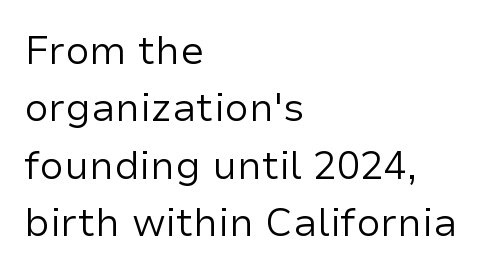
{"serif": "no", "italic": "no", "bold": "no", "weight": "regular", "width": "normal", "stroke_contrast": "low", "x_height": "medium", "monospaced": "no", "underline": "no", "align": "left", "line_spacing": "normal", "line_spacing_ratio": 1.47, "letter_spacing": "normal", "letter_spacing_em": 0.0, "glyph_px": 39}
